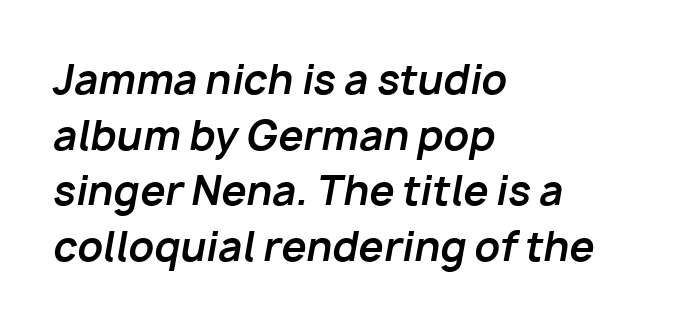
The image shows 40 px bold type, italic (leaning right); set left-aligned, normal line spacing (1.39x), normal letter spacing, not underlined; low stroke contrast and a medium x-height.
